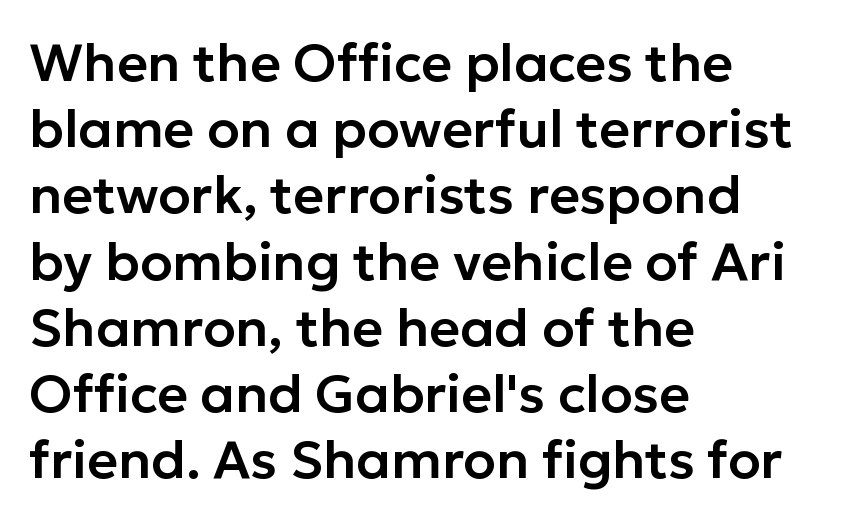
{"serif": "no", "italic": "no", "width": "normal", "stroke_contrast": "low", "x_height": "medium", "monospaced": "no", "underline": "no", "align": "left", "line_spacing": "normal", "line_spacing_ratio": 1.25, "letter_spacing": "normal", "letter_spacing_em": 0.0, "glyph_px": 53}
